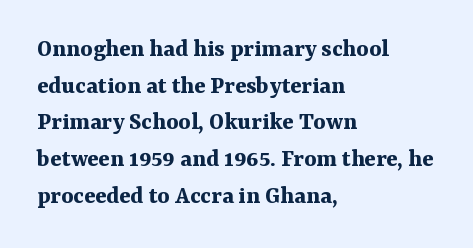
{"italic": "no", "bold": "yes", "underline": "no", "align": "left", "line_spacing": "normal", "line_spacing_ratio": 1.41, "letter_spacing": "normal", "letter_spacing_em": 0.0, "glyph_px": 26}
